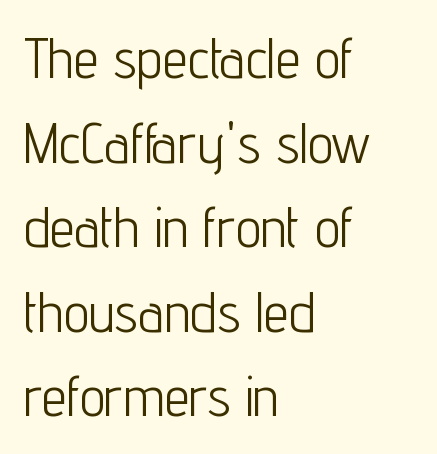
Q: Is the text bold? A: No.
Q: Is the text italic (slanted)? A: No, it is upright.
Q: Is the typeface a serif or a sans-serif typeface? A: Sans-serif.
Q: Is the text underlined? A: No.
Q: How is the paragraph aligned? A: Left-aligned.
Q: Is the spacing between letters normal or unusually wide? A: Normal.
Q: Is the spacing between lines tight, normal or loose? A: Normal.
Q: Width (condensed, normal, or wide)? A: Condensed.
Q: Stroke contrast? A: Low.
Q: x-height? A: Medium.
Q: Monospaced? A: No.
